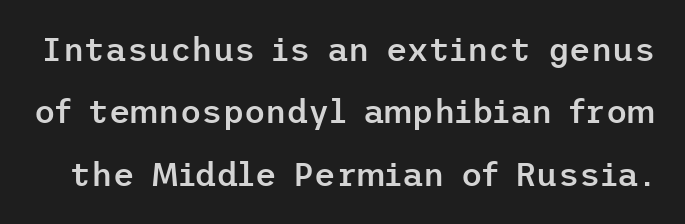
This sample uses an upright cut, with every glyph sitting square on the baseline. Look at the stroke-to-counter ratio: somewhat heavy, a semibold. Observe the ordinary spacing: letters are neighbours, not strangers. The foot of each line stays bare and open. Note: no serifs on the glyphs.
